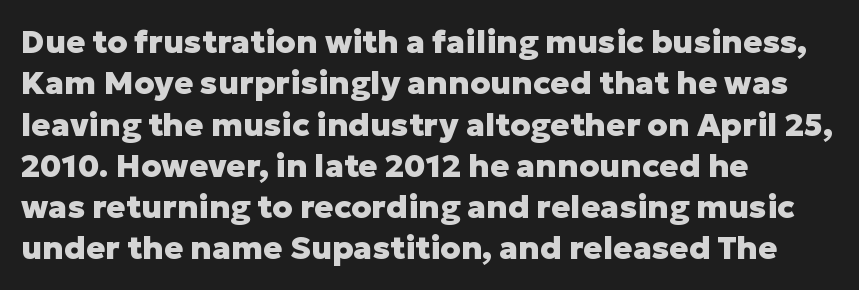
Q: Is the text bold? A: Yes.
Q: Is the text italic (slanted)? A: No, it is upright.
Q: Is the typeface a serif or a sans-serif typeface? A: Sans-serif.
Q: Is the text underlined? A: No.
Q: How is the paragraph aligned? A: Left-aligned.
Q: Is the spacing between letters normal or unusually wide? A: Normal.
Q: Is the spacing between lines tight, normal or loose? A: Normal.
Q: Width (condensed, normal, or wide)? A: Normal.
Q: Stroke contrast? A: Low.
Q: x-height? A: Medium.
Q: Monospaced? A: No.
